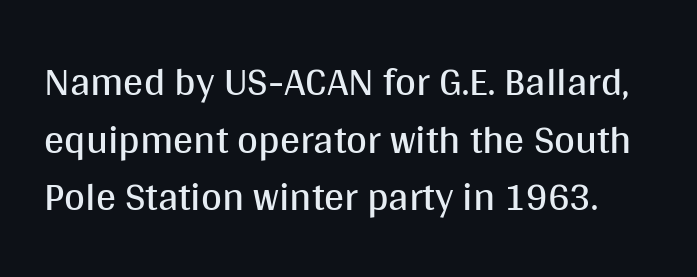
The passage shown is typed in a proportional face where columns would drift. This rendering features lettering with no underline. The typeface chosen for these lines omits serifs. A quiet, ordinary-to-light weight characterises the typeface. The letters stand upright; this is a roman face. The rendering uses a moderate line-height, typical for paragraphs.
